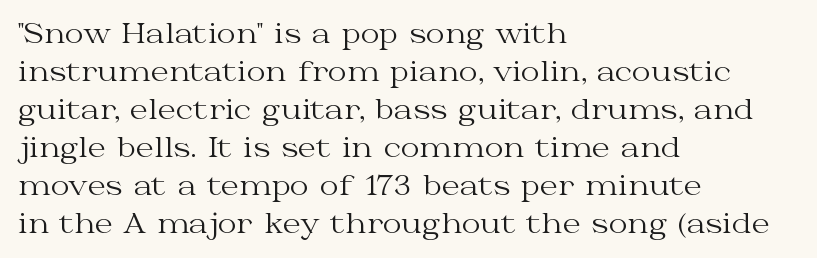
The image shows 26 px text type, upright; set left-aligned, normal line spacing (1.46x), normal letter spacing, not underlined.
